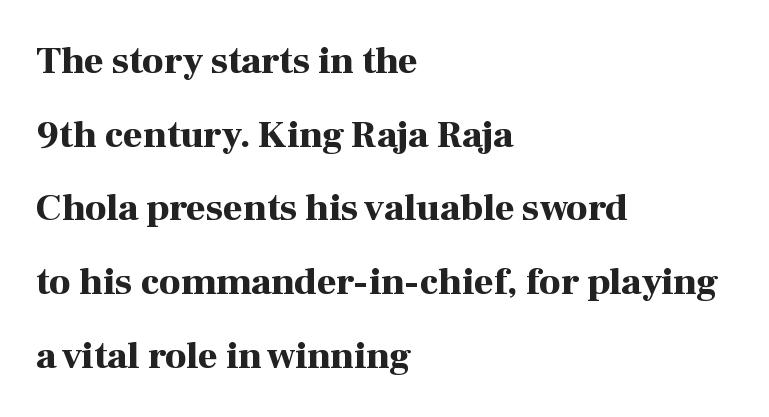
{"serif": "yes", "italic": "no", "bold": "yes", "weight": "bold", "width": "normal", "stroke_contrast": "high", "x_height": "medium", "monospaced": "no", "underline": "no", "align": "left", "line_spacing": "loose", "line_spacing_ratio": 1.94, "letter_spacing": "normal", "letter_spacing_em": 0.0, "glyph_px": 38}
